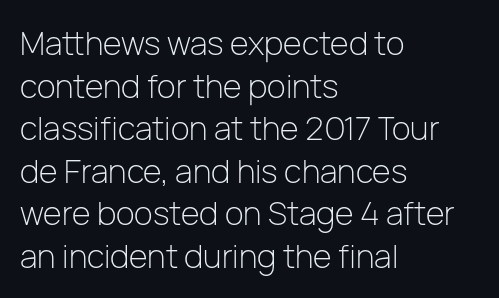
The image shows 32 px light sans-serif type, upright; set left-aligned, normal line spacing (1.33x), normal letter spacing, not underlined; low stroke contrast and a medium x-height.
